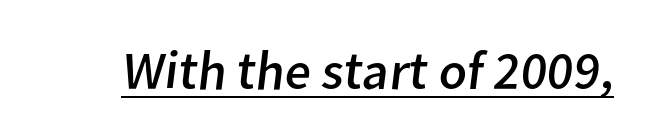
Between one letter and the next there's only the usual sliver of space. Weight: regular or lighter. Type style note: lacks serifs. This sample carries an underscore along the baseline area. Note the varied advance widths — an 'i' is clearly narrower than an 'm'.
